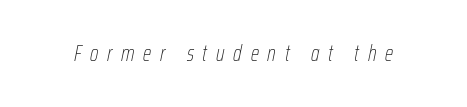
The image shows 22 px text type, italic (leaning right); set unusually wide letter spacing (+0.4 em), not underlined.
